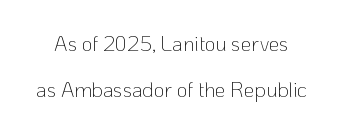
{"italic": "no", "bold": "no", "underline": "no", "line_spacing": "loose", "line_spacing_ratio": 2.2, "letter_spacing": "normal", "letter_spacing_em": 0.0, "glyph_px": 21}
